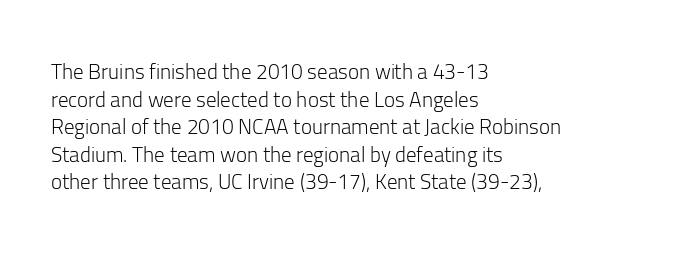
{"italic": "no", "bold": "no", "underline": "no", "align": "left", "line_spacing": "normal", "line_spacing_ratio": 1.31, "letter_spacing": "normal", "letter_spacing_em": 0.0, "glyph_px": 21}
